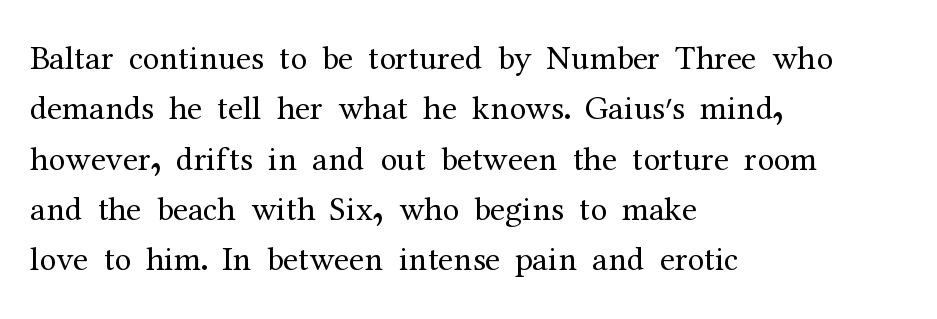
The image shows 34 px regular-weight serif type, upright; set left-aligned, normal line spacing (1.48x), normal letter spacing, not underlined; medium stroke contrast and a medium x-height.
